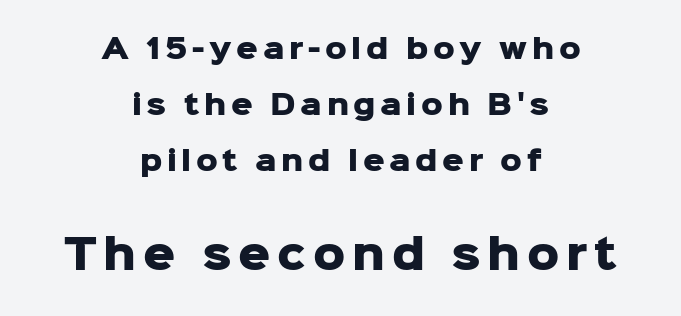
Words float on clear page, feet unadorned. Look at the stroke-to-counter ratio: heavy, a bold. When letters stand straight like this, we call the style roman or upright. Spacing verdict: proportional, widths tailored to each character. Line starts and ends both wander, symmetrically. Vertical spacing — loose.
